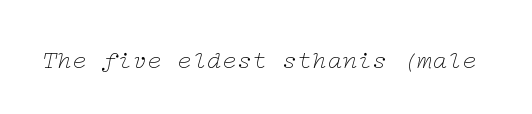
Q: Is the text bold? A: No.
Q: Is the text italic (slanted)? A: Yes, it leans right by about 12 degrees.
Q: Is the text underlined? A: No.
Q: Is the spacing between letters normal or unusually wide? A: Normal.
